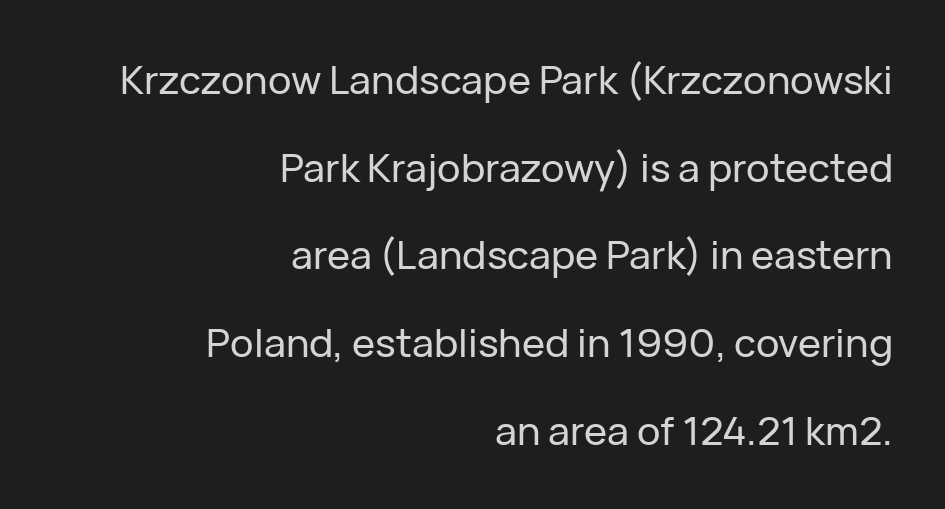
Q: Is the text italic (slanted)? A: No, it is upright.
Q: Is the typeface a serif or a sans-serif typeface? A: Sans-serif.
Q: Is the text underlined? A: No.
Q: How is the paragraph aligned? A: Right-aligned.
Q: Is the spacing between letters normal or unusually wide? A: Normal.
Q: Is the spacing between lines tight, normal or loose? A: Loose.
Q: Width (condensed, normal, or wide)? A: Normal.
Q: Stroke contrast? A: Low.
Q: x-height? A: Medium.
Q: Monospaced? A: No.
